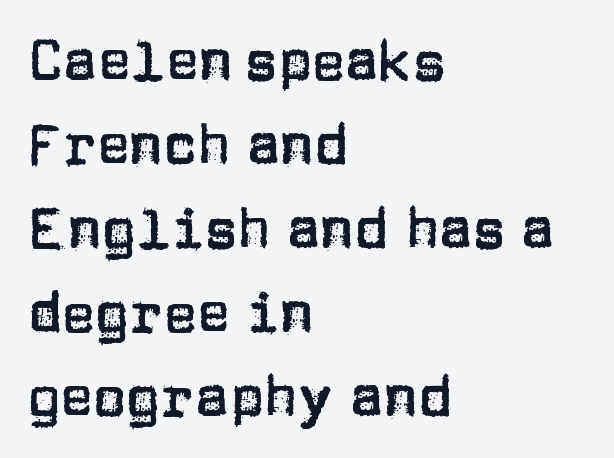
Q: Is the text italic (slanted)? A: No, it is upright.
Q: Is the typeface a serif or a sans-serif typeface? A: Sans-serif.
Q: Is the text underlined? A: No.
Q: How is the paragraph aligned? A: Left-aligned.
Q: Is the spacing between letters normal or unusually wide? A: Normal.
Q: Is the spacing between lines tight, normal or loose? A: Normal.
Q: Width (condensed, normal, or wide)? A: Normal.
Q: Stroke contrast? A: Low.
Q: x-height? A: Large.
Q: Monospaced? A: No.
